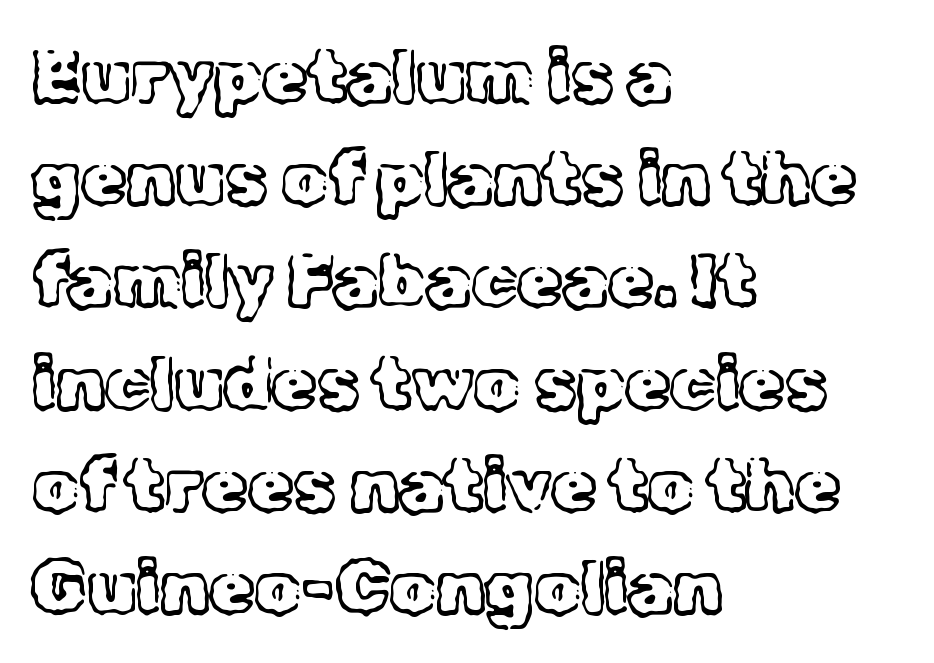
The paragraph shown leans on its left margin. The space between consecutive lines is moderate. Vertical strokes here are truly vertical. You could not count columns in this text — the font is proportionally spaced.
